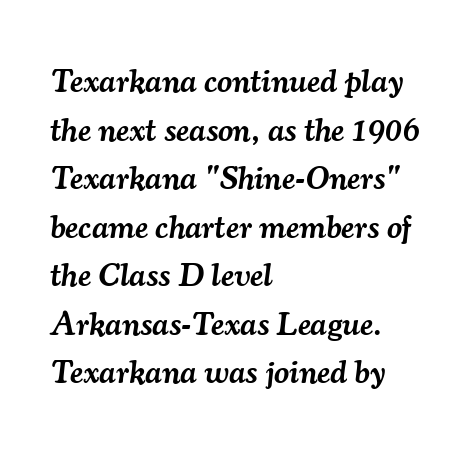
Serif or sans? Serif — the stroke terminals have little feet. A typesetter would mark this as italic. Caption: semibold face, moderately heavy strokes. Observe the ordinary spacing: letters are neighbours, not strangers.
